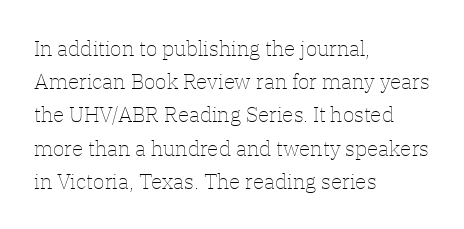
Q: Is the text bold? A: No.
Q: Is the text italic (slanted)? A: No, it is upright.
Q: Is the text underlined? A: No.
Q: How is the paragraph aligned? A: Left-aligned.
Q: Is the spacing between letters normal or unusually wide? A: Normal.
Q: Is the spacing between lines tight, normal or loose? A: Normal.
